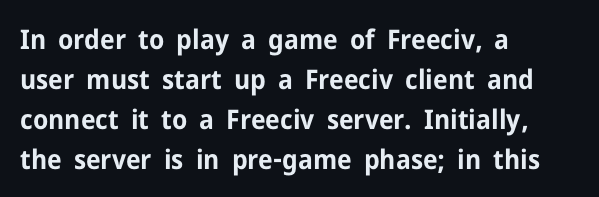
{"italic": "no", "bold": "yes", "underline": "no", "align": "left", "line_spacing": "normal", "line_spacing_ratio": 1.48, "letter_spacing": "normal", "letter_spacing_em": 0.0, "glyph_px": 27}
